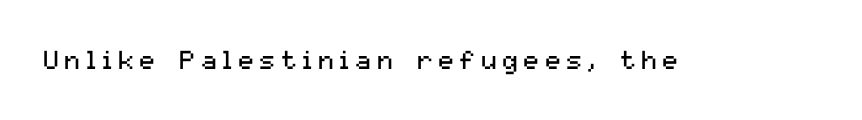
Q: Is the text bold? A: No.
Q: Is the text italic (slanted)? A: No, it is upright.
Q: Is the text underlined? A: No.
Q: Is the spacing between letters normal or unusually wide? A: Unusually wide.
